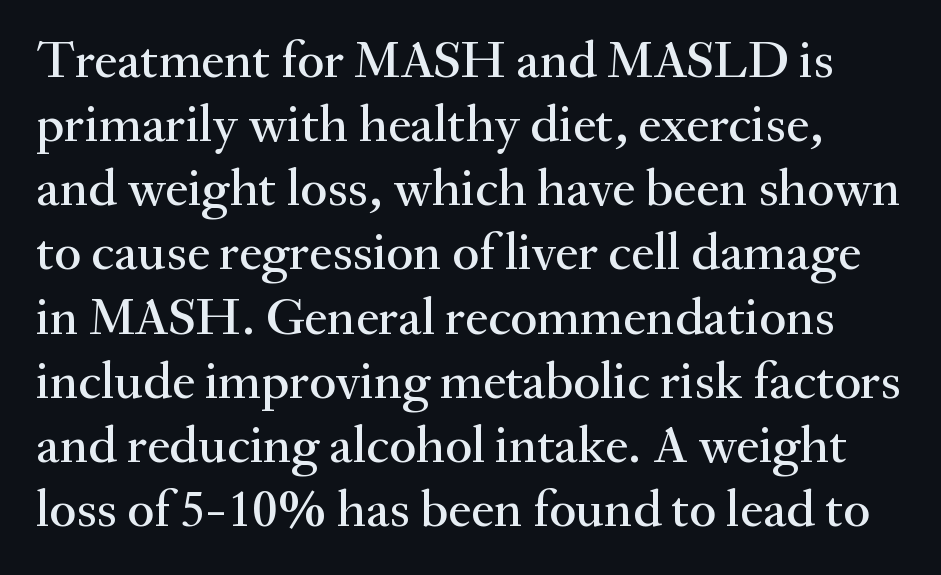
Q: Is the text italic (slanted)? A: No, it is upright.
Q: Is the typeface a serif or a sans-serif typeface? A: Serif.
Q: Is the text underlined? A: No.
Q: Is the spacing between letters normal or unusually wide? A: Normal.
Q: Width (condensed, normal, or wide)? A: Normal.
Q: Stroke contrast? A: Medium.
Q: x-height? A: Small.
Q: Monospaced? A: No.
